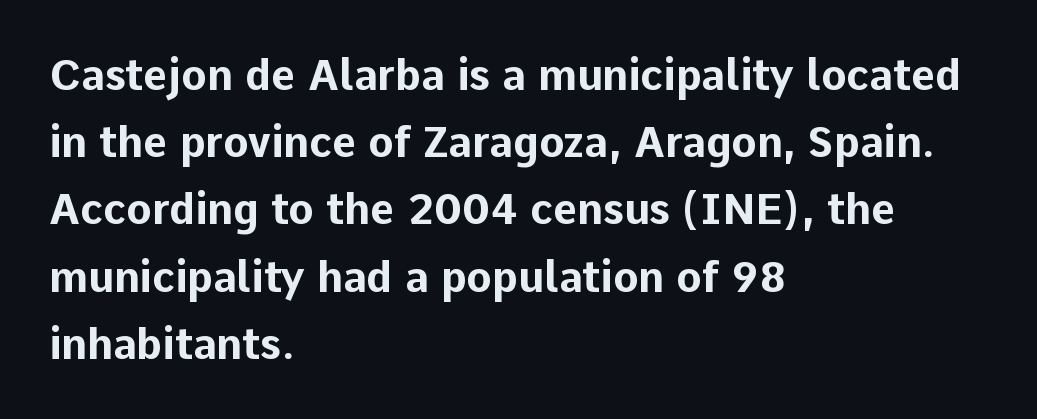
The image shows 42 px bold sans-serif type, upright; set left-aligned, normal line spacing (1.6x), normal letter spacing, not underlined; low stroke contrast and a medium x-height.
